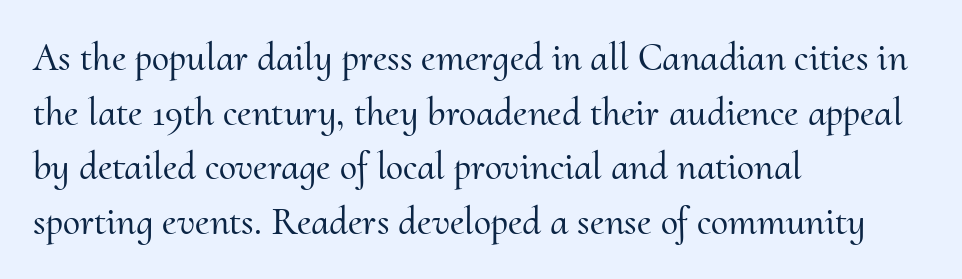
Q: Is the text italic (slanted)? A: No, it is upright.
Q: Is the typeface a serif or a sans-serif typeface? A: Serif.
Q: Is the text underlined? A: No.
Q: How is the paragraph aligned? A: Left-aligned.
Q: Is the spacing between letters normal or unusually wide? A: Normal.
Q: Is the spacing between lines tight, normal or loose? A: Normal.
Q: Width (condensed, normal, or wide)? A: Normal.
Q: Stroke contrast? A: Medium.
Q: x-height? A: Small.
Q: Monospaced? A: No.
